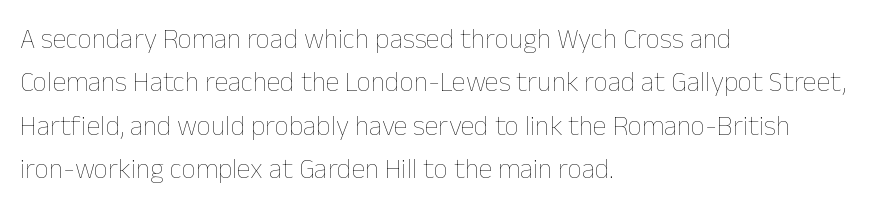
Q: Is the text bold? A: No.
Q: Is the text italic (slanted)? A: No, it is upright.
Q: Is the text underlined? A: No.
Q: How is the paragraph aligned? A: Left-aligned.
Q: Is the spacing between letters normal or unusually wide? A: Normal.
Q: Is the spacing between lines tight, normal or loose? A: Normal.
Q: Width (condensed, normal, or wide)? A: Normal.
Q: Stroke contrast? A: Low.
Q: x-height? A: Medium.
Q: Monospaced? A: No.
